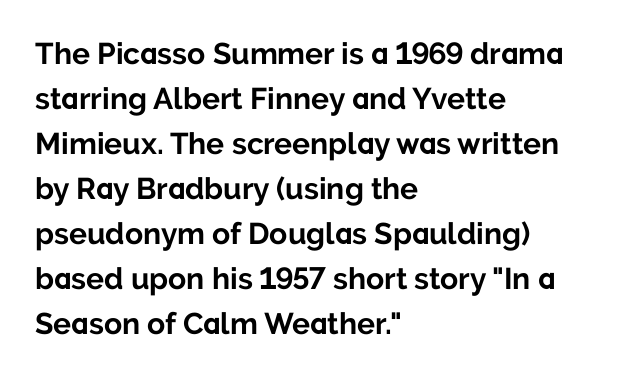
Q: Is the text bold? A: Yes.
Q: Is the text italic (slanted)? A: No, it is upright.
Q: Is the typeface a serif or a sans-serif typeface? A: Sans-serif.
Q: Is the text underlined? A: No.
Q: How is the paragraph aligned? A: Left-aligned.
Q: Is the spacing between letters normal or unusually wide? A: Normal.
Q: Is the spacing between lines tight, normal or loose? A: Normal.
Q: Width (condensed, normal, or wide)? A: Normal.
Q: Stroke contrast? A: Low.
Q: x-height? A: Medium.
Q: Monospaced? A: No.
